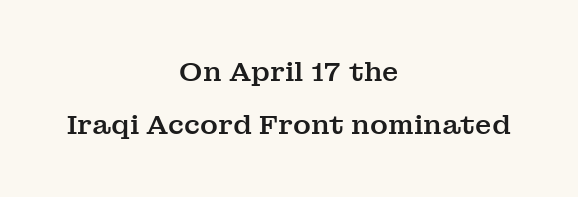
The image shows 27 px text type, upright; set centered, loose line spacing (1.96x), normal letter spacing, not underlined.
